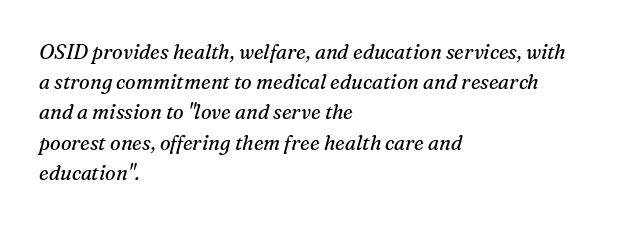
Q: Is the text bold? A: No.
Q: Is the text italic (slanted)? A: Yes, it leans right by about 16 degrees.
Q: Is the text underlined? A: No.
Q: How is the paragraph aligned? A: Left-aligned.
Q: Is the spacing between letters normal or unusually wide? A: Normal.
Q: Is the spacing between lines tight, normal or loose? A: Normal.
